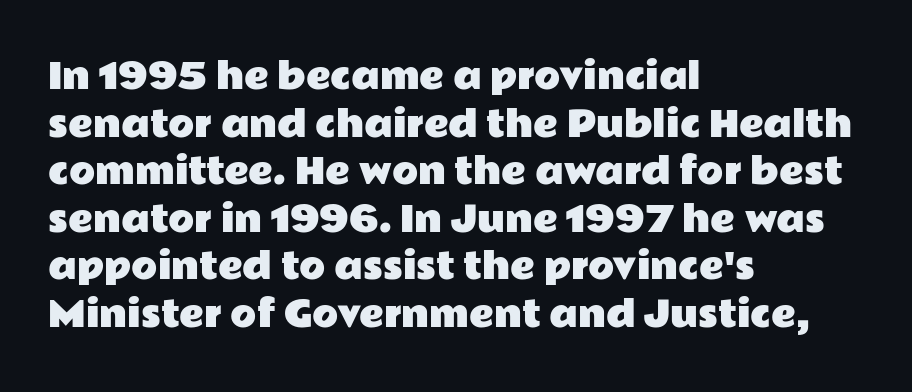
The image shows 34 px wide sans-serif type, upright; set left-aligned, normal line spacing (1.4x), normal letter spacing, not underlined; low stroke contrast and a medium x-height.
